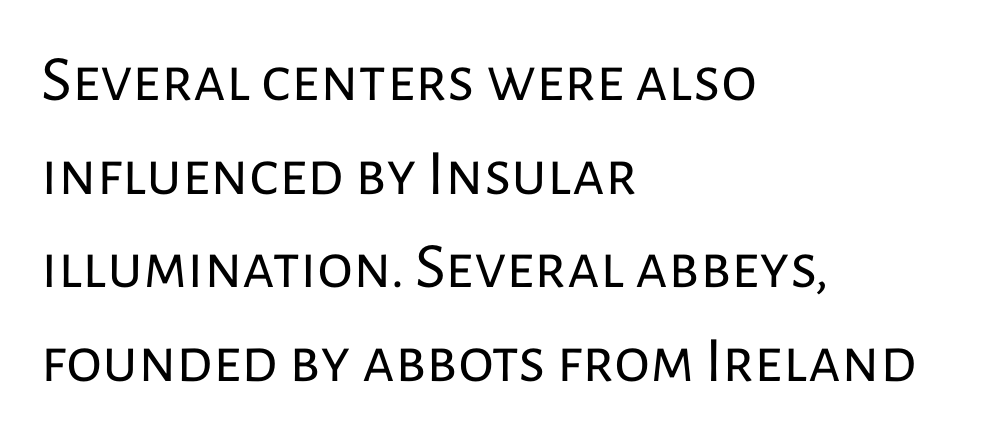
{"serif": "no", "italic": "no", "bold": "no", "weight": "regular", "width": "normal", "stroke_contrast": "low", "x_height": "medium", "monospaced": "no", "underline": "no", "align": "left", "line_spacing": "normal", "line_spacing_ratio": 1.44, "letter_spacing": "normal", "letter_spacing_em": 0.0, "glyph_px": 65}
